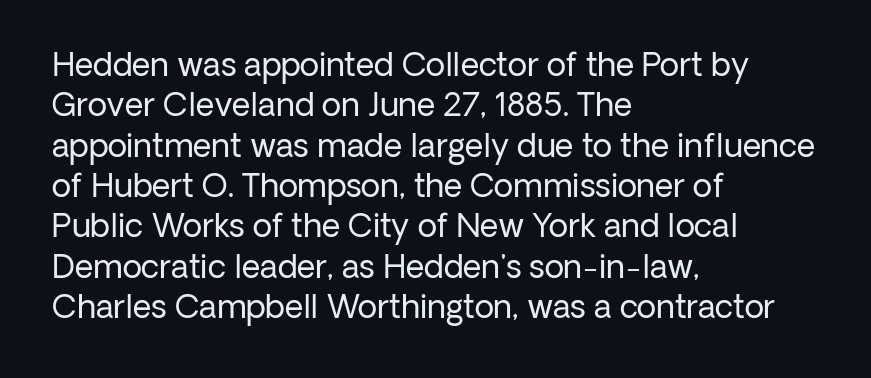
The image shows 32 px regular-weight sans-serif type, upright; set left-aligned, normal line spacing (1.26x), normal letter spacing, not underlined; low stroke contrast and a medium x-height.
